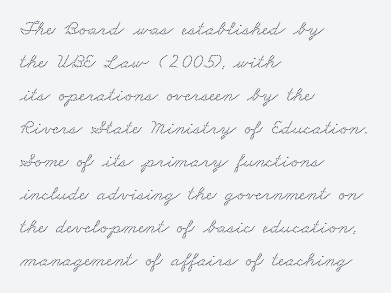
The image shows 21 px text type; set left-aligned, normal line spacing (1.57x), normal letter spacing, not underlined.
